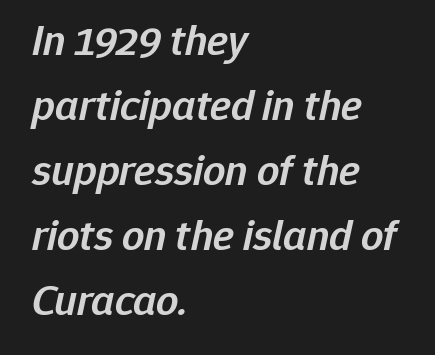
Q: Is the text bold? A: Semi-bold.
Q: Is the text italic (slanted)? A: Yes, it leans right by about 12 degrees.
Q: Is the text underlined? A: No.
Q: How is the paragraph aligned? A: Left-aligned.
Q: Is the spacing between letters normal or unusually wide? A: Normal.
Q: Is the spacing between lines tight, normal or loose? A: Normal.
Q: Width (condensed, normal, or wide)? A: Normal.
Q: Stroke contrast? A: Low.
Q: x-height? A: Medium.
Q: Monospaced? A: No.
